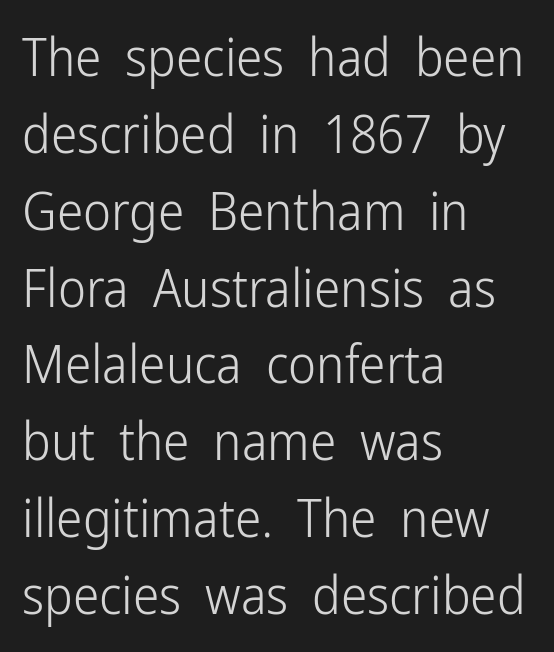
Q: Is the text bold? A: No.
Q: Is the text italic (slanted)? A: No, it is upright.
Q: Is the typeface a serif or a sans-serif typeface? A: Sans-serif.
Q: Is the text underlined? A: No.
Q: How is the paragraph aligned? A: Left-aligned.
Q: Is the spacing between letters normal or unusually wide? A: Normal.
Q: Is the spacing between lines tight, normal or loose? A: Normal.
Q: Width (condensed, normal, or wide)? A: Condensed.
Q: Stroke contrast? A: Low.
Q: x-height? A: Medium.
Q: Monospaced? A: No.
